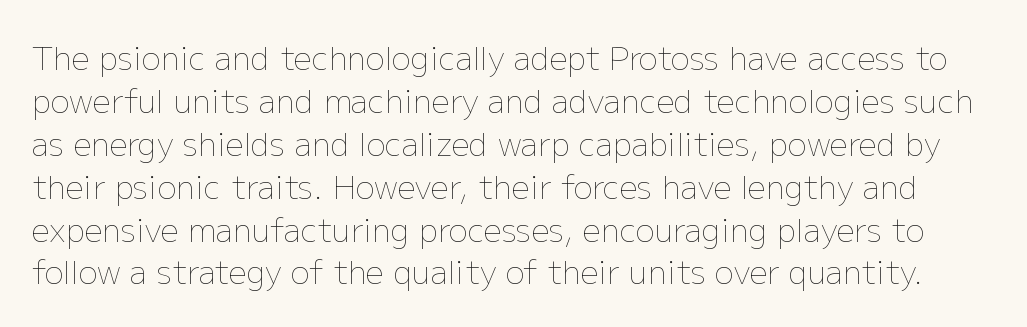
{"italic": "no", "bold": "no", "weight": "thin", "width": "normal", "stroke_contrast": "low", "x_height": "medium", "monospaced": "no", "underline": "no", "line_spacing": "normal", "line_spacing_ratio": 1.34, "letter_spacing": "normal", "letter_spacing_em": 0.0, "glyph_px": 32}
